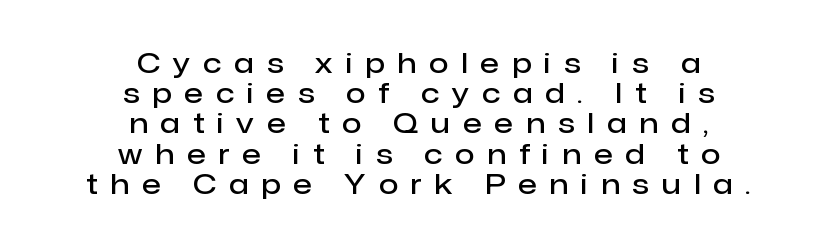
The image shows 28 px semibold sans-serif type, upright; set centered, tight line spacing (1.08x), unusually wide letter spacing (+0.47 em), not underlined; low stroke contrast and a medium x-height.
